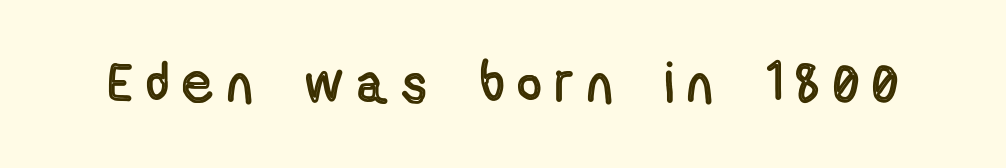
Q: Is the text italic (slanted)? A: No, it is upright.
Q: Is the text underlined? A: No.
Q: Is the spacing between letters normal or unusually wide? A: Unusually wide.
Q: Width (condensed, normal, or wide)? A: Condensed.
Q: x-height? A: Medium.
Q: Monospaced? A: No.
